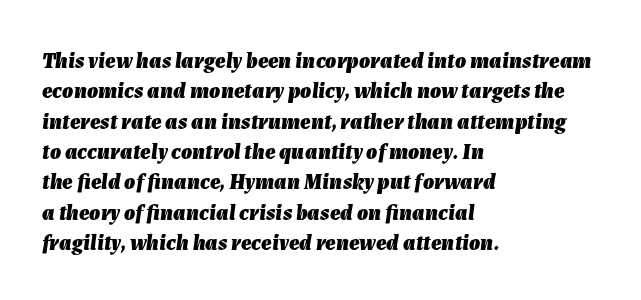
Q: Is the text bold? A: Yes.
Q: Is the text italic (slanted)? A: Yes, it leans right by about 7 degrees.
Q: Is the text underlined? A: No.
Q: How is the paragraph aligned? A: Left-aligned.
Q: Is the spacing between letters normal or unusually wide? A: Normal.
Q: Is the spacing between lines tight, normal or loose? A: Normal.
